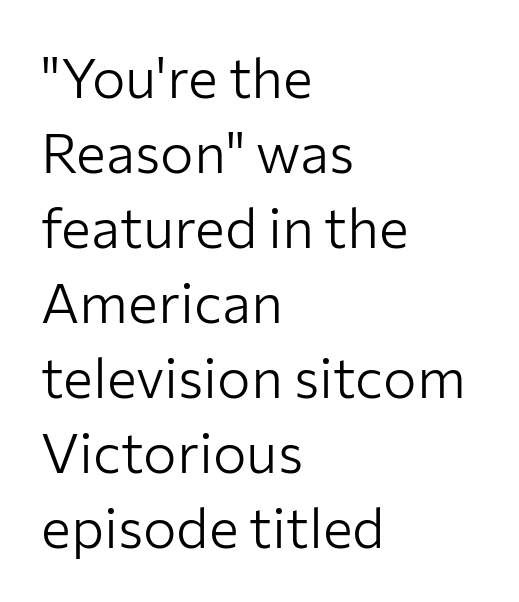
{"serif": "no", "italic": "no", "bold": "no", "weight": "light", "width": "normal", "stroke_contrast": "low", "x_height": "medium", "monospaced": "no", "underline": "no", "align": "left", "line_spacing": "normal", "line_spacing_ratio": 1.34, "letter_spacing": "normal", "letter_spacing_em": 0.0, "glyph_px": 56}
